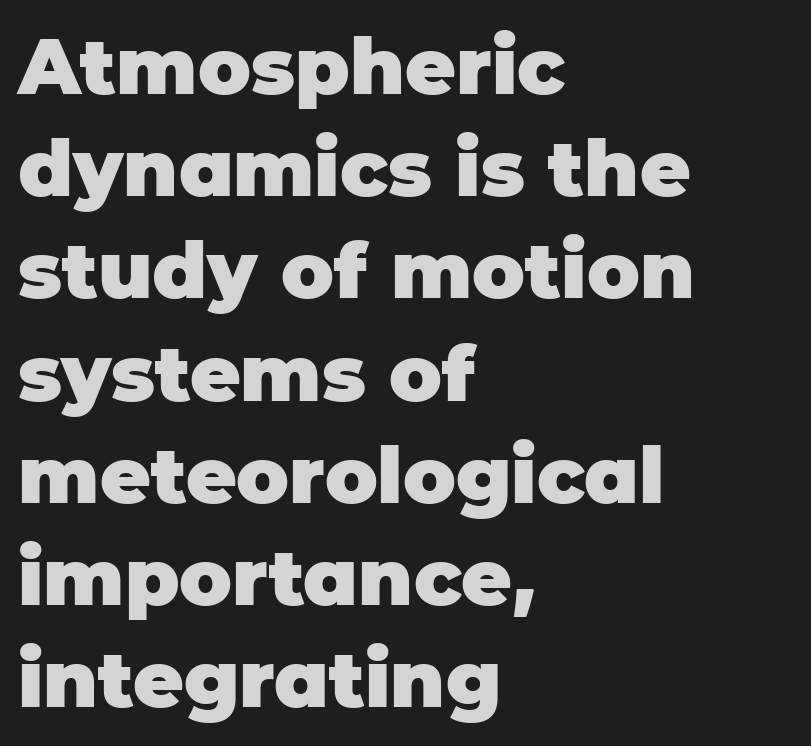
The face used here is proportionally spaced, like ordinary book or web type. The lettering stays uniformly vertical, giving the passage a roman look. Honestly, the row spacing looks completely unremarkable. Here the glyphs are tracked normally, forming tight word shapes. Note: no serifs on the glyphs.
